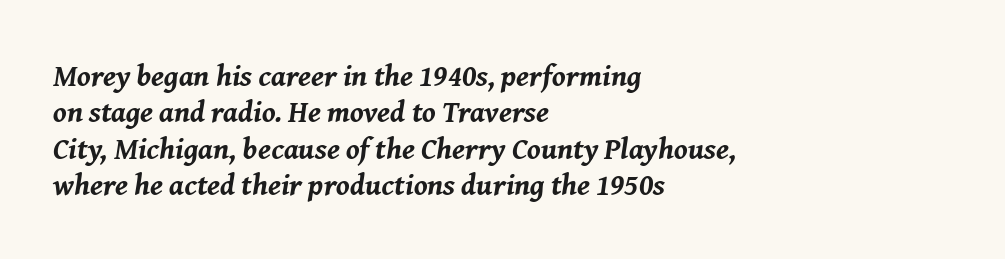
{"italic": "yes", "lean": "right", "slant_degrees": 8, "bold": "yes", "weight": "bold", "width": "normal", "stroke_contrast": "medium", "x_height": "medium", "monospaced": "no", "underline": "no", "align": "left", "line_spacing_ratio": 1.21, "letter_spacing": "normal", "letter_spacing_em": 0.0, "glyph_px": 30}
